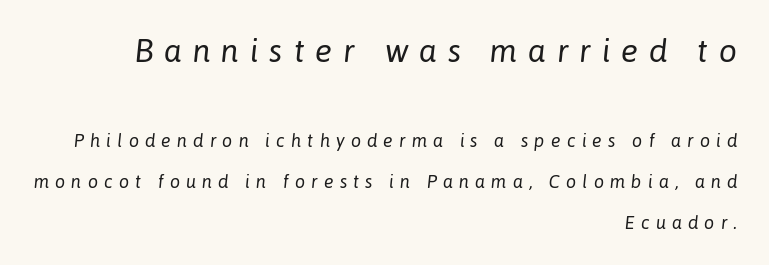
Horizontal alignment here is rightward, an uncommon choice for prose. Spacing verdict: proportional, widths tailored to each character. The designer gave the opening block more size than the closing block. The weight tops out at a normal text grade.
